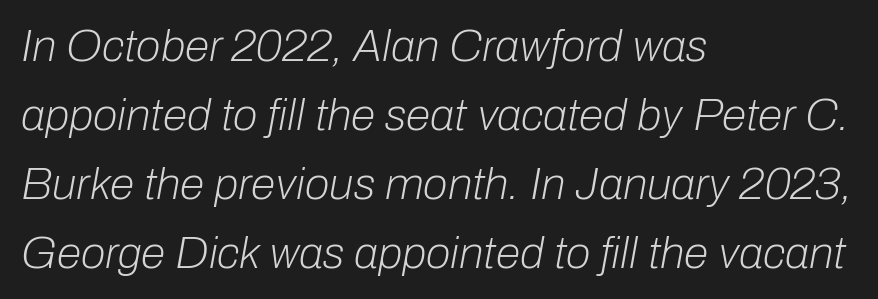
No chunkiness to these letters — they're not bold. Type without underlining. In terms of posture, this sample is oblique. Between one letter and the next there's only the usual sliver of space.
